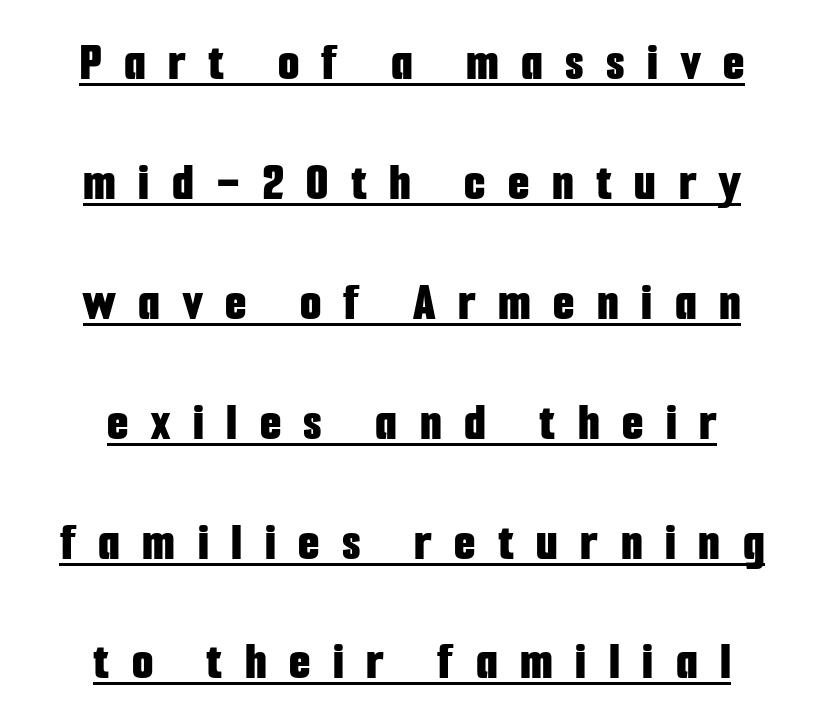
The designer went with a sans here, leaving each stem footless. When letters stand straight like this, we call the style roman or upright. The setting favours the middle, as headings and verse often do. Notice the wide empty band between every row — that's loose leading. The passage shown is underscored from start to finish.
